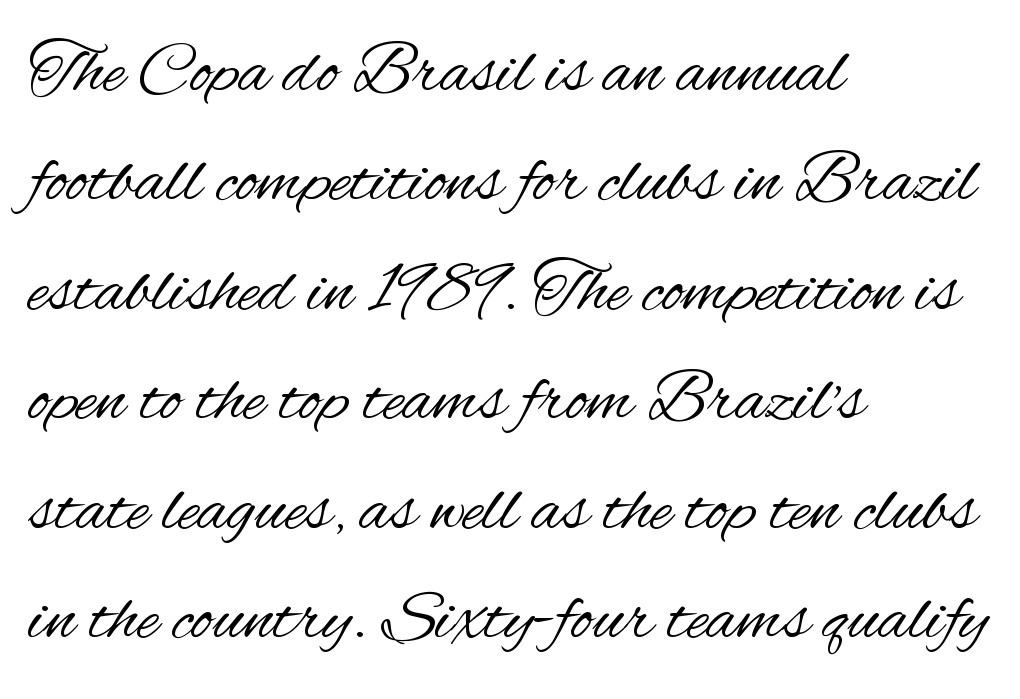
Q: Is the text bold? A: No.
Q: Is the text italic (slanted)? A: Yes.
Q: Is the typeface a serif or a sans-serif typeface? A: Sans-serif.
Q: Is the text underlined? A: No.
Q: How is the paragraph aligned? A: Left-aligned.
Q: Is the spacing between letters normal or unusually wide? A: Normal.
Q: Is the spacing between lines tight, normal or loose? A: Normal.
Q: Width (condensed, normal, or wide)? A: Condensed.
Q: Stroke contrast? A: Medium.
Q: x-height? A: Small.
Q: Monospaced? A: No.
